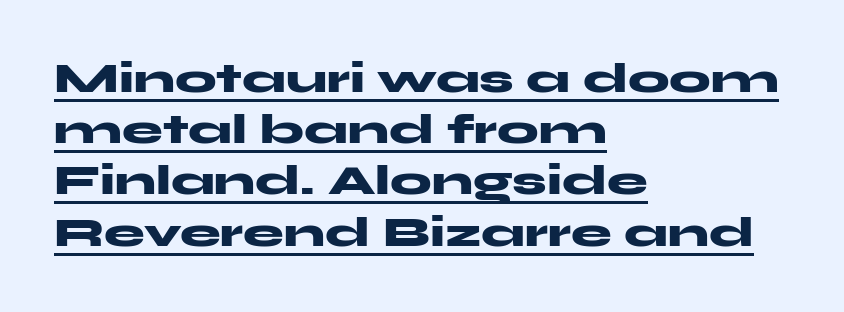
Q: Is the text bold? A: Yes.
Q: Is the text italic (slanted)? A: No, it is upright.
Q: Is the typeface a serif or a sans-serif typeface? A: Sans-serif.
Q: Is the text underlined? A: Yes.
Q: How is the paragraph aligned? A: Left-aligned.
Q: Is the spacing between letters normal or unusually wide? A: Normal.
Q: Is the spacing between lines tight, normal or loose? A: Normal.
Q: Width (condensed, normal, or wide)? A: Wide.
Q: Stroke contrast? A: Medium.
Q: x-height? A: Medium.
Q: Monospaced? A: No.
